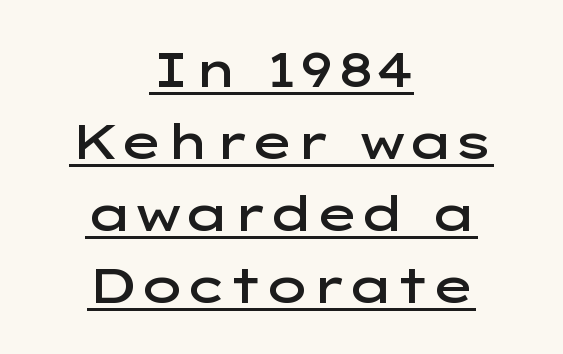
{"serif": "no", "italic": "no", "bold": "semi", "weight": "semibold", "width": "wide", "stroke_contrast": "low", "x_height": "medium", "monospaced": "no", "underline": "yes", "align": "center", "line_spacing": "normal", "line_spacing_ratio": 1.5, "letter_spacing": "normal", "letter_spacing_em": 0.0, "glyph_px": 48}
